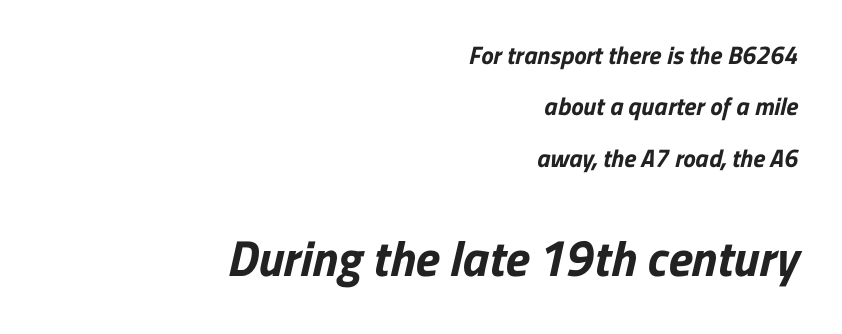
The image shows 50 px bold sans-serif type; set right-aligned, loose line spacing (2.06x), normal letter spacing, not underlined; the second (bottom) block is 2.0x larger; low stroke contrast and a medium x-height.
